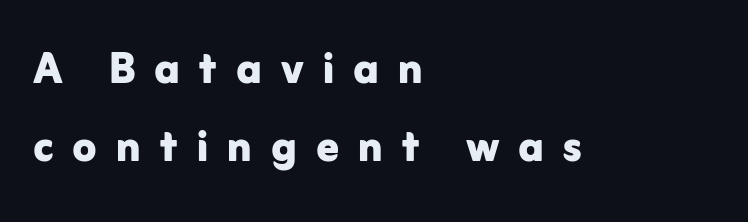
{"serif": "no", "italic": "no", "bold": "yes", "weight": "bold", "width": "normal", "stroke_contrast": "low", "x_height": "medium", "monospaced": "no", "underline": "no", "align": "left", "line_spacing": "normal", "line_spacing_ratio": 1.41, "letter_spacing": "wide", "letter_spacing_em": 0.35, "glyph_px": 55}
